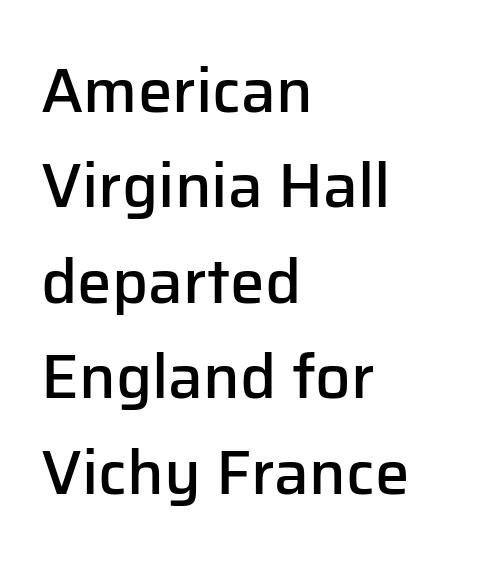
Q: Is the text bold? A: Semi-bold.
Q: Is the text italic (slanted)? A: No, it is upright.
Q: Is the typeface a serif or a sans-serif typeface? A: Sans-serif.
Q: Is the text underlined? A: No.
Q: How is the paragraph aligned? A: Left-aligned.
Q: Is the spacing between letters normal or unusually wide? A: Normal.
Q: Is the spacing between lines tight, normal or loose? A: Normal.
Q: Width (condensed, normal, or wide)? A: Normal.
Q: Stroke contrast? A: Low.
Q: x-height? A: Medium.
Q: Monospaced? A: No.
